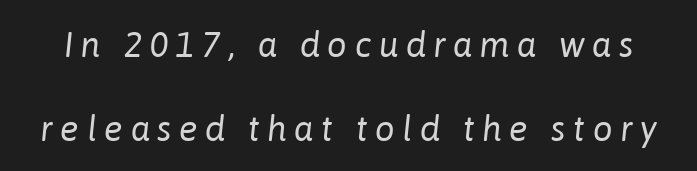
The specimen omits any rule beneath the text block's lines. The strokes are not fattened; the text isn't bold. Spacing verdict: proportional, widths tailored to each character. Slanted lettering throughout.
